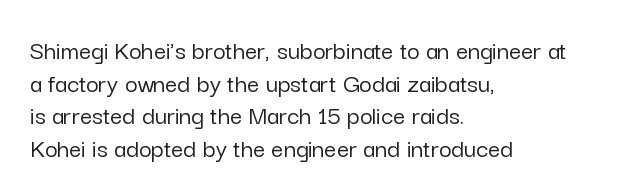
Q: Is the text italic (slanted)? A: No, it is upright.
Q: Is the text underlined? A: No.
Q: How is the paragraph aligned? A: Left-aligned.
Q: Is the spacing between letters normal or unusually wide? A: Normal.
